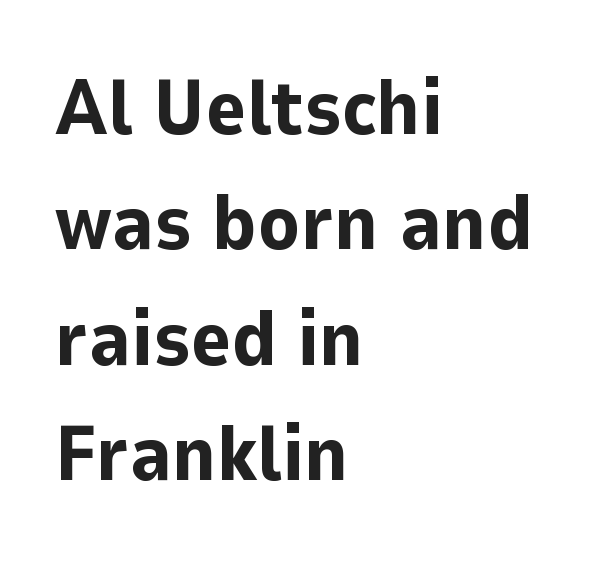
Posture: upright roman. Serif or sans? Sans — the stroke terminals are bare. Stroke thickness is high; the sample reads as a true bold. How are the letters spaced? Ordinarily, with no added tracking. Rule under the text: the space is simply empty. Looks like regular typesetting: each glyph gets only the width it needs.
